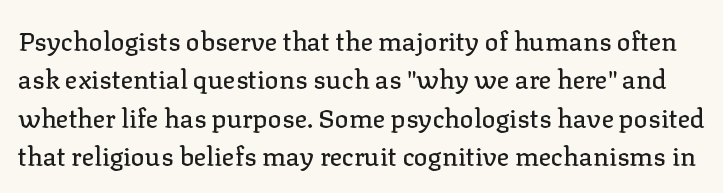
The image shows 26 px text type, upright; set normal line spacing (1.48x), normal letter spacing, not underlined.
